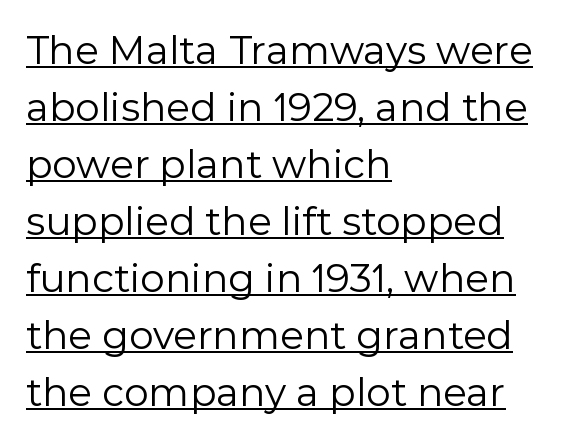
Q: Is the text bold? A: No.
Q: Is the text italic (slanted)? A: No, it is upright.
Q: Is the typeface a serif or a sans-serif typeface? A: Sans-serif.
Q: Is the text underlined? A: Yes.
Q: How is the paragraph aligned? A: Left-aligned.
Q: Is the spacing between letters normal or unusually wide? A: Normal.
Q: Is the spacing between lines tight, normal or loose? A: Normal.
Q: Width (condensed, normal, or wide)? A: Normal.
Q: x-height? A: Medium.
Q: Monospaced? A: No.
